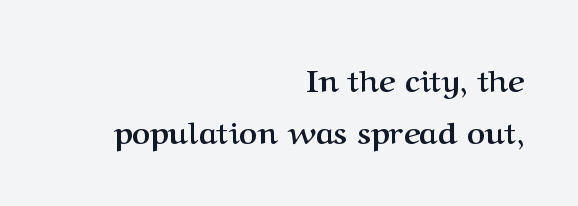
{"serif": "yes", "italic": "no", "bold": "yes", "weight": "semibold", "width": "normal", "stroke_contrast": "medium", "x_height": "medium", "monospaced": "no", "underline": "no", "align": "right", "line_spacing": "normal", "line_spacing_ratio": 1.67, "letter_spacing": "normal", "letter_spacing_em": 0.0, "glyph_px": 31}
